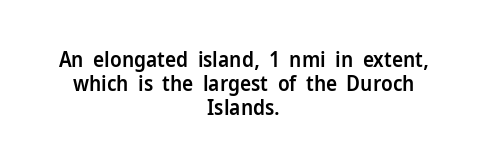
{"italic": "no", "bold": "semi", "underline": "no", "align": "center", "line_spacing": "tight", "line_spacing_ratio": 1.15, "letter_spacing": "normal", "letter_spacing_em": 0.0, "glyph_px": 21}
